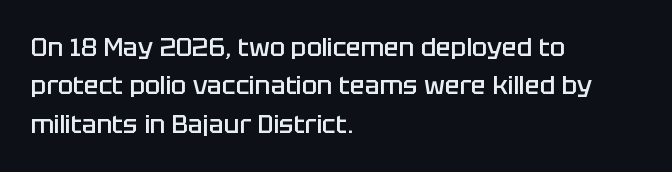
The image shows 25 px text type, upright; set left-aligned, normal line spacing (1.54x), normal letter spacing, not underlined.
